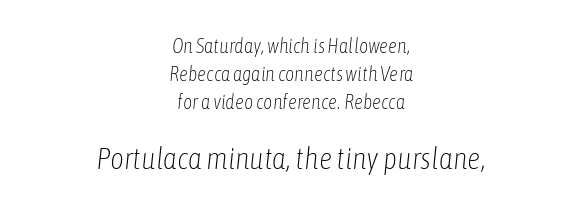
The image shows 30 px light, condensed type, italic (leaning right); set centered, normal line spacing (1.39x), normal letter spacing, not underlined; the second (bottom) block is 1.5x larger; low stroke contrast and a medium x-height.
